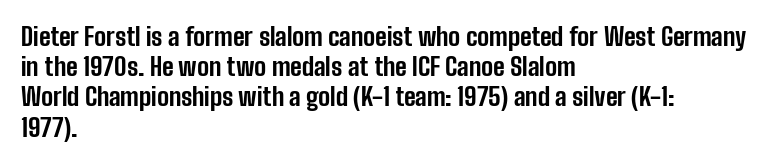
The image shows 25 px bold type, upright; set left-aligned, line spacing 1.21x, normal letter spacing, not underlined.
